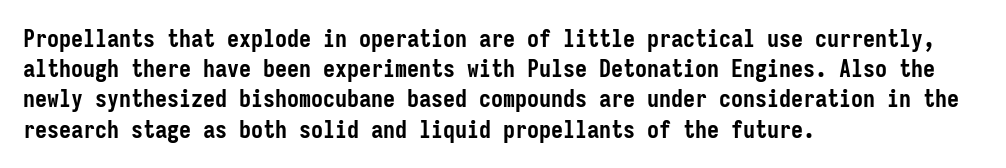
{"italic": "no", "bold": "yes", "underline": "no", "align": "left", "line_spacing": "normal", "line_spacing_ratio": 1.26, "letter_spacing": "normal", "letter_spacing_em": 0.0, "glyph_px": 24}
